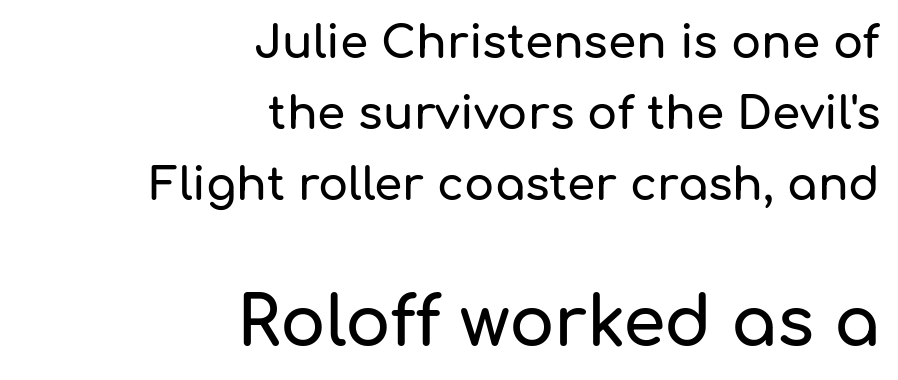
The image shows 68 px sans-serif type, upright; set right-aligned, normal line spacing (1.58x), normal letter spacing, not underlined; the second (bottom) block is 1.51x larger; low stroke contrast and a medium x-height.
